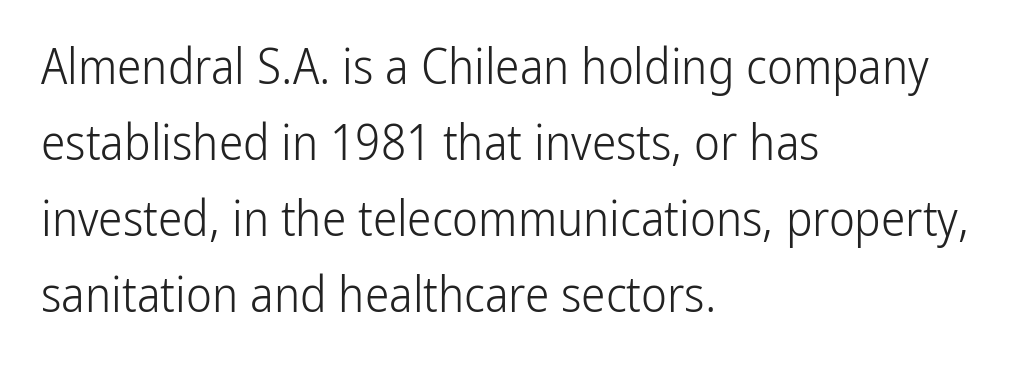
Q: Is the text bold? A: No.
Q: Is the text italic (slanted)? A: No, it is upright.
Q: Is the typeface a serif or a sans-serif typeface? A: Sans-serif.
Q: Is the text underlined? A: No.
Q: How is the paragraph aligned? A: Left-aligned.
Q: Is the spacing between letters normal or unusually wide? A: Normal.
Q: Is the spacing between lines tight, normal or loose? A: Normal.
Q: Width (condensed, normal, or wide)? A: Condensed.
Q: Stroke contrast? A: Low.
Q: x-height? A: Medium.
Q: Monospaced? A: No.
